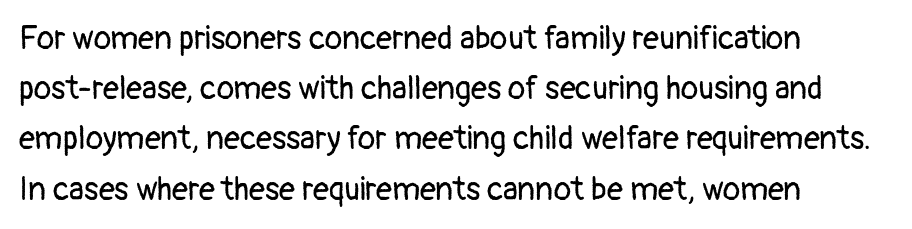
Caption: face not bold, strokes unweighted. Any mark beneath the type? The region is blank. In terms of letterform style, serifs are entirely absent. The typography opts for an upright posture over an oblique one. The ragged edge is on the right, which tells us the setting is flush left. The horizontal fit of the characters is conventional and even.
